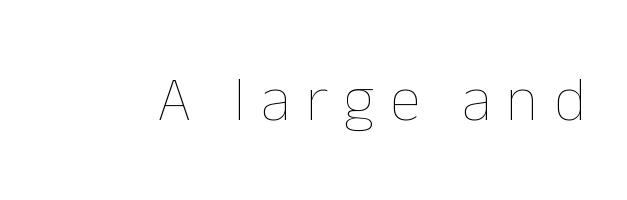
{"italic": "no", "bold": "no", "weight": "thin", "width": "normal", "stroke_contrast": "low", "x_height": "medium", "monospaced": "no", "underline": "no", "letter_spacing": "wide", "letter_spacing_em": 0.24, "glyph_px": 63}
